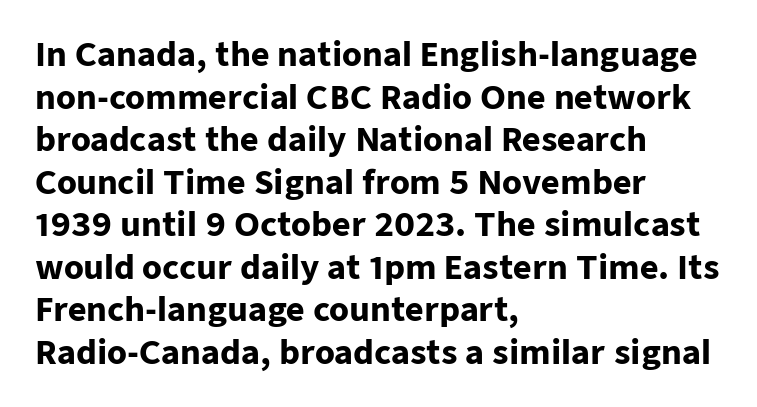
Summary of weight: heavy, a full bold. When letters stand straight like this, we call the style roman or upright. Rule under the text: the space is simply empty. You could not count columns in this text — the font is proportionally spaced. The letters sit at their default tracking, neither squeezed nor spread. The glyphs in this specimen are sans serif.
